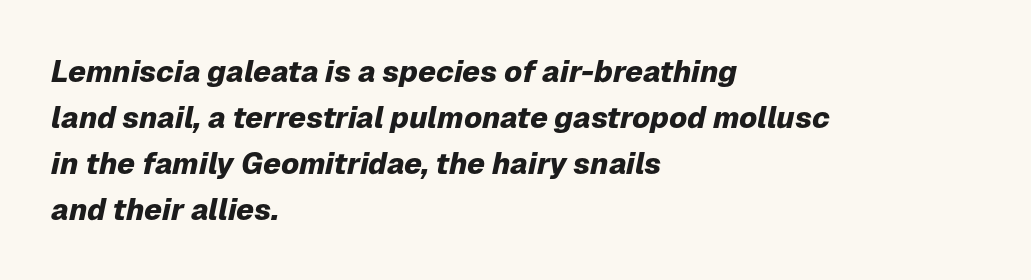
In CSS terms this would be text-align: left. Quick note: interline space is typical. An italicized treatment has been applied to the whole sample. Unmarked baselines from the first word to the last. Note the varied advance widths — an 'i' is clearly narrower than an 'm'. Strokes here are thick enough to call this a true bold.
